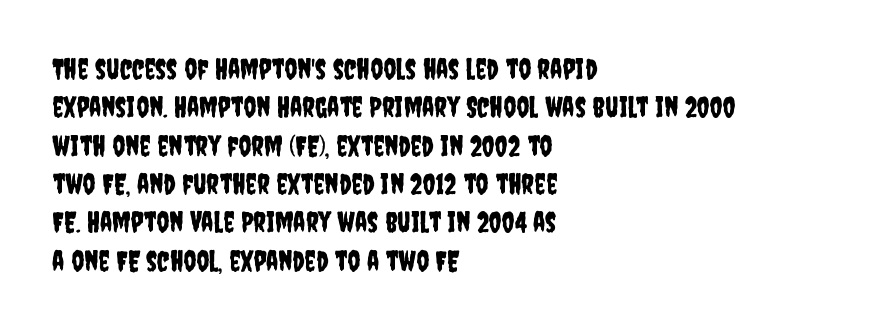
Look at the tracking — it's just the regular setting, nothing added. No feet cap the strokes, marking this as sans-serif type. Any mark beneath the type? The region is blank. Characters remain perfectly vertical along every line. The designer left line spacing at the default.
